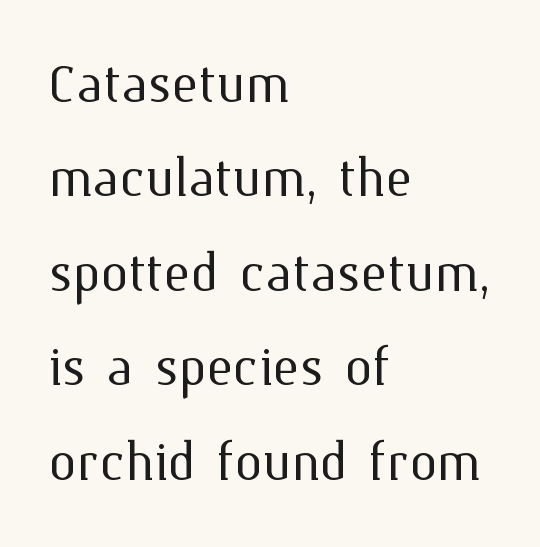
Q: Is the text bold? A: No.
Q: Is the text italic (slanted)? A: No, it is upright.
Q: Is the text underlined? A: No.
Q: How is the paragraph aligned? A: Left-aligned.
Q: Is the spacing between letters normal or unusually wide? A: Normal.
Q: Is the spacing between lines tight, normal or loose? A: Normal.
Q: Width (condensed, normal, or wide)? A: Normal.
Q: Stroke contrast? A: Medium.
Q: x-height? A: Medium.
Q: Monospaced? A: No.
